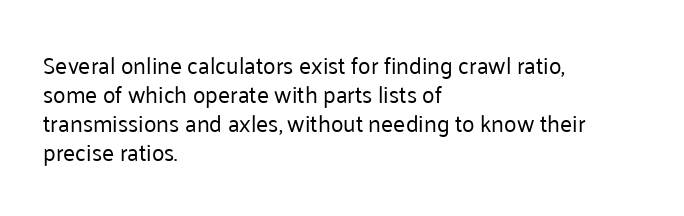
The image shows 23 px text type, upright; set left-aligned, normal line spacing (1.26x), normal letter spacing, not underlined.
